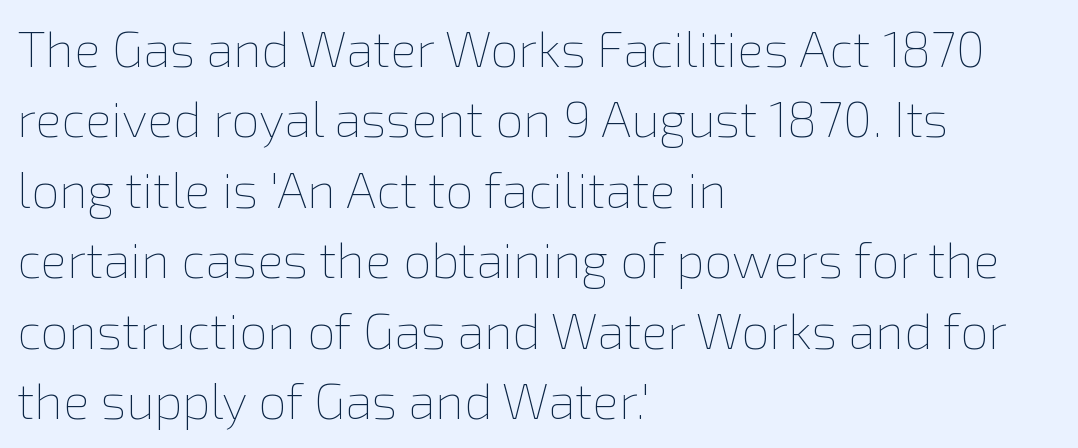
A typesetter would call this zero additional tracking. No italicization has been applied; the sample stays upright. The weight would be labelled regular, book, light, or lighter still. The designer left line spacing at the default. Varying glyph widths throughout — classic text-font behaviour.
